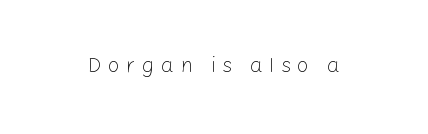
Is this a heavy cut? Hardly; it is regular or lighter. The space beneath each line is pristine and unruled. This sample uses expanded letter spacing, leaving extra air between glyphs. Do the letters lean? They stand straight.
